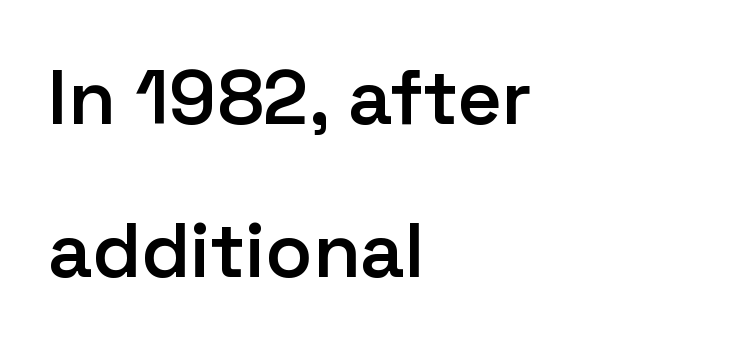
{"serif": "no", "italic": "no", "bold": "semi", "weight": "semibold", "width": "normal", "stroke_contrast": "low", "x_height": "medium", "monospaced": "no", "underline": "no", "align": "left", "line_spacing": "loose", "line_spacing_ratio": 1.99, "letter_spacing": "normal", "letter_spacing_em": 0.0, "glyph_px": 77}
